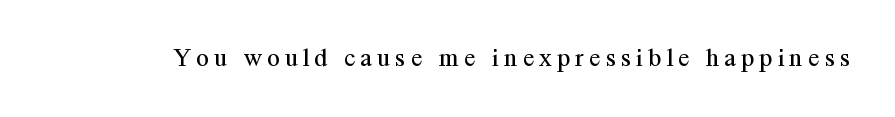
Q: Is the text bold? A: No.
Q: Is the text italic (slanted)? A: No, it is upright.
Q: Is the text underlined? A: No.
Q: Is the spacing between letters normal or unusually wide? A: Unusually wide.
